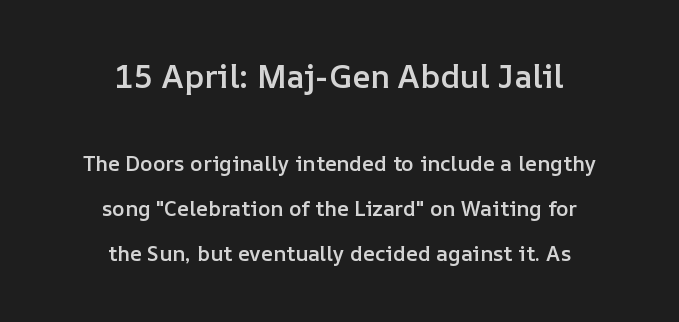
Q: Is the text bold? A: Semi-bold.
Q: Is the text italic (slanted)? A: No, it is upright.
Q: Is the text underlined? A: No.
Q: How is the paragraph aligned? A: Centered.
Q: Is the spacing between letters normal or unusually wide? A: Normal.
Q: Is the spacing between lines tight, normal or loose? A: Loose.
Q: Which block of text is set in a larger size, the first (top) or the second (bottom)? A: The first (top) one.
Q: Width (condensed, normal, or wide)? A: Normal.
Q: Stroke contrast? A: Low.
Q: x-height? A: Medium.
Q: Monospaced? A: No.
